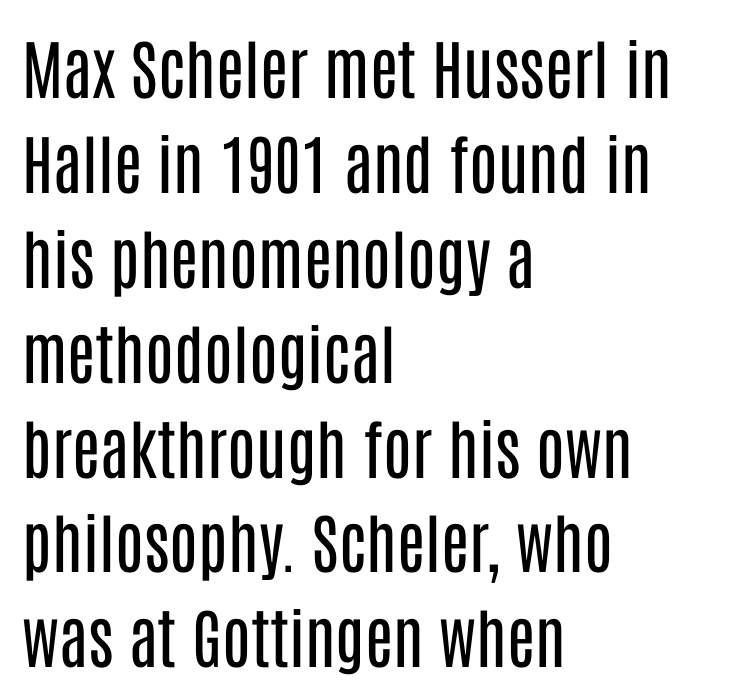
Does extra space separate the letters? No, they use regular spacing. Style check: upright. Each letter keeps its own natural width here, so spacing adapts to shape. No chunkiness to these letters — they're not bold.
